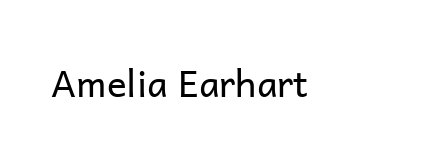
Q: Is the text bold? A: No.
Q: Is the text italic (slanted)? A: No, it is upright.
Q: Is the typeface a serif or a sans-serif typeface? A: Sans-serif.
Q: Is the text underlined? A: No.
Q: Is the spacing between letters normal or unusually wide? A: Normal.
Q: Width (condensed, normal, or wide)? A: Normal.
Q: Stroke contrast? A: Low.
Q: x-height? A: Medium.
Q: Monospaced? A: No.
